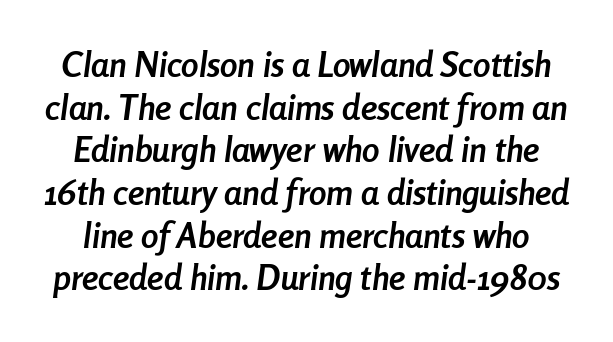
Q: Is the text bold? A: Yes.
Q: Is the text italic (slanted)? A: Yes, it leans right by about 8 degrees.
Q: Is the text underlined? A: No.
Q: Is the spacing between letters normal or unusually wide? A: Normal.
Q: Width (condensed, normal, or wide)? A: Condensed.
Q: Stroke contrast? A: Low.
Q: x-height? A: Medium.
Q: Monospaced? A: No.
